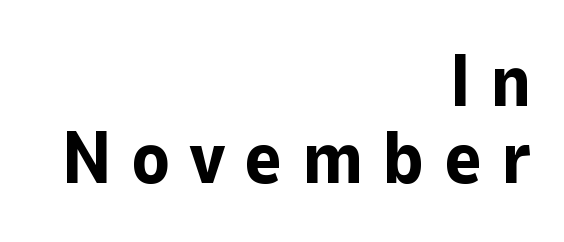
{"serif": "no", "italic": "no", "bold": "yes", "weight": "bold", "width": "normal", "stroke_contrast": "low", "x_height": "medium", "monospaced": "no", "underline": "no", "align": "right", "line_spacing": "tight", "line_spacing_ratio": 1.06, "letter_spacing": "wide", "letter_spacing_em": 0.26, "glyph_px": 73}
